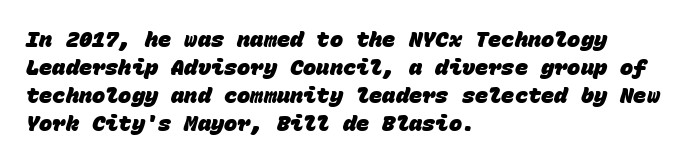
{"bold": "yes", "underline": "no", "align": "left", "line_spacing": "normal", "line_spacing_ratio": 1.28, "letter_spacing": "normal", "letter_spacing_em": 0.0, "glyph_px": 22}
